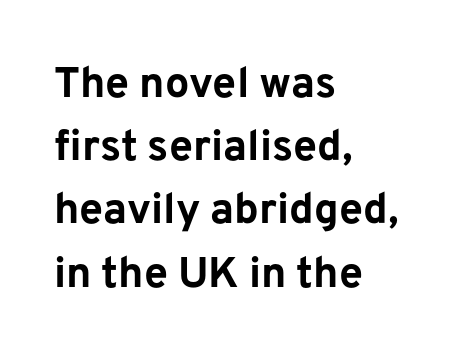
Q: Is the text bold? A: Yes.
Q: Is the text italic (slanted)? A: No, it is upright.
Q: Is the typeface a serif or a sans-serif typeface? A: Sans-serif.
Q: Is the text underlined? A: No.
Q: How is the paragraph aligned? A: Left-aligned.
Q: Is the spacing between letters normal or unusually wide? A: Normal.
Q: Is the spacing between lines tight, normal or loose? A: Normal.
Q: Width (condensed, normal, or wide)? A: Normal.
Q: Stroke contrast? A: Low.
Q: x-height? A: Medium.
Q: Monospaced? A: No.
